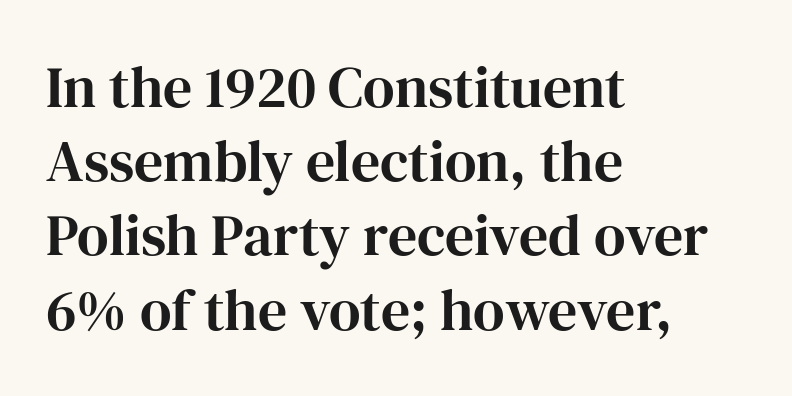
{"serif": "yes", "italic": "no", "width": "normal", "stroke_contrast": "high", "x_height": "medium", "monospaced": "no", "underline": "no", "align": "left", "line_spacing": "normal", "line_spacing_ratio": 1.28, "letter_spacing": "normal", "letter_spacing_em": 0.0, "glyph_px": 58}
